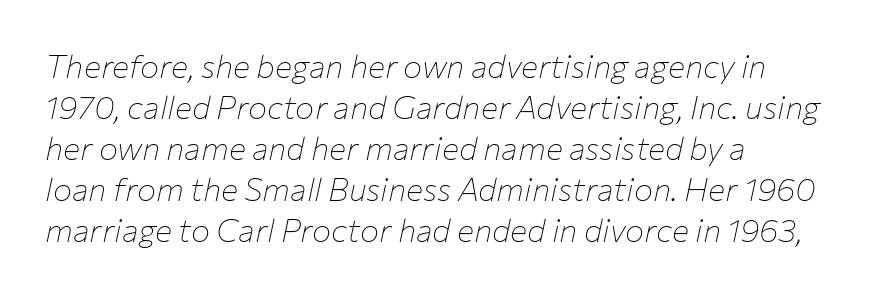
The image shows 32 px thin type, italic (leaning right); set left-aligned, normal line spacing (1.28x), normal letter spacing, not underlined; low stroke contrast and a medium x-height.
